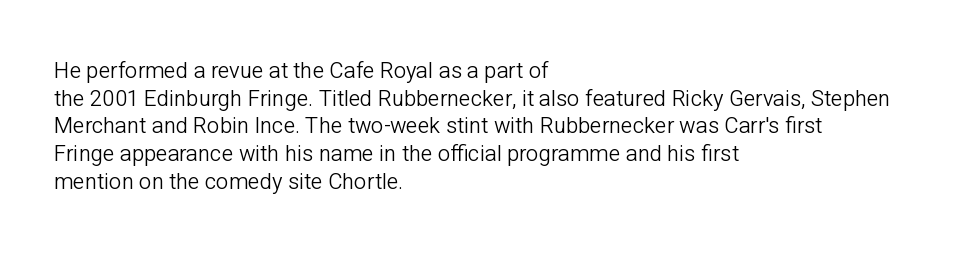
{"italic": "no", "bold": "no", "underline": "no", "align": "left", "line_spacing": "normal", "line_spacing_ratio": 1.26, "letter_spacing": "normal", "letter_spacing_em": 0.0, "glyph_px": 22}
